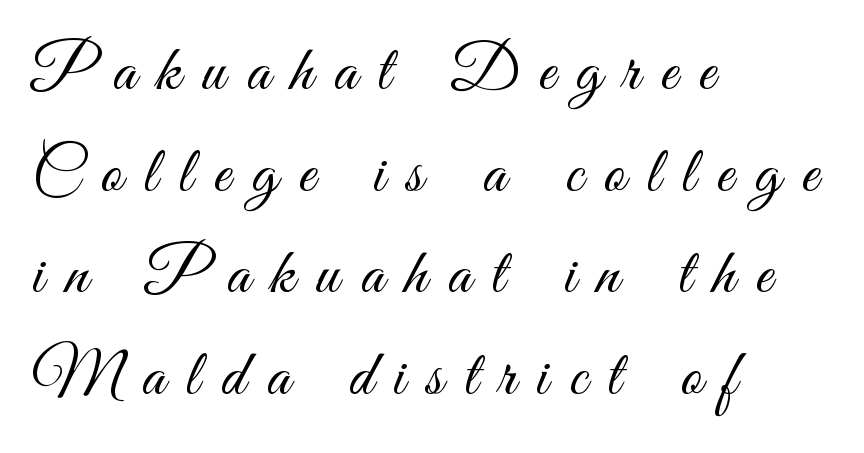
The image shows 66 px light, condensed sans-serif type; set left-aligned, normal line spacing (1.54x), unusually wide letter spacing (+0.32 em), not underlined; medium stroke contrast and a small x-height.
